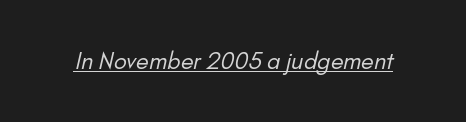
Q: Is the text bold? A: No.
Q: Is the text underlined? A: Yes.
Q: Is the spacing between letters normal or unusually wide? A: Normal.
